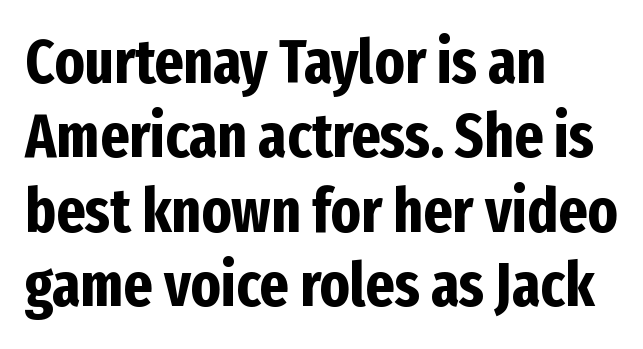
The image shows 62 px bold, condensed sans-serif type, upright; set left-aligned, line spacing 1.2x, normal letter spacing, not underlined; low stroke contrast and a medium x-height.
